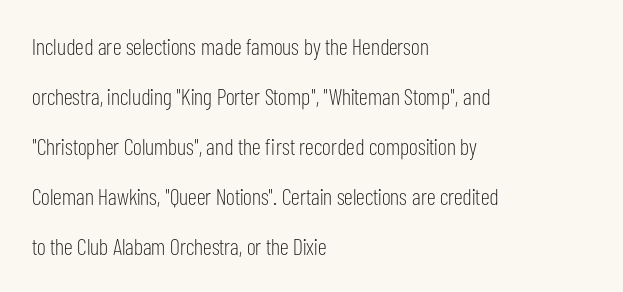
Stems and bowls with no extra thickness — not bold. Students, note that the glyphs here touch the page at normal intervals. Vertical spacing — loose. Rendered with straight, roman letterforms. The lines in this sample share a left origin and differ only in where they stop. The words here are not underlined.
